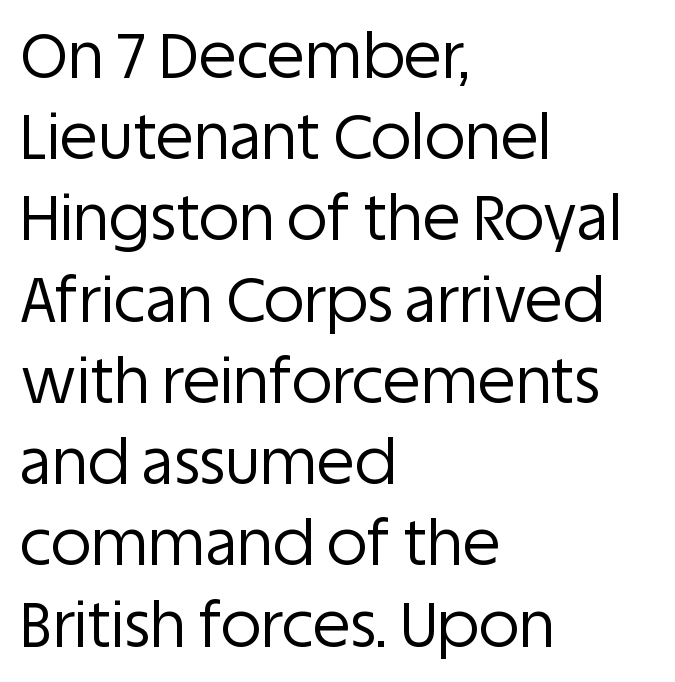
Q: Is the text bold? A: No.
Q: Is the text italic (slanted)? A: No, it is upright.
Q: Is the typeface a serif or a sans-serif typeface? A: Sans-serif.
Q: Is the text underlined? A: No.
Q: How is the paragraph aligned? A: Left-aligned.
Q: Is the spacing between letters normal or unusually wide? A: Normal.
Q: Is the spacing between lines tight, normal or loose? A: Normal.
Q: Width (condensed, normal, or wide)? A: Normal.
Q: Stroke contrast? A: Low.
Q: x-height? A: Large.
Q: Monospaced? A: No.
